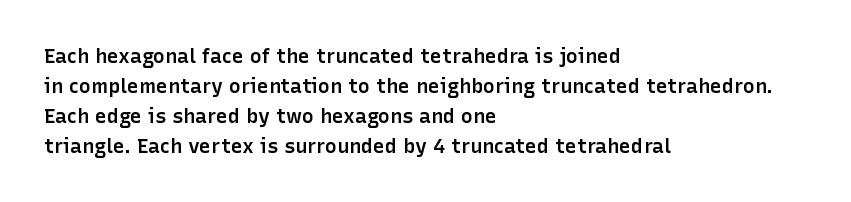
Q: Is the text bold? A: Semi-bold.
Q: Is the text italic (slanted)? A: No, it is upright.
Q: Is the text underlined? A: No.
Q: How is the paragraph aligned? A: Left-aligned.
Q: Is the spacing between letters normal or unusually wide? A: Normal.
Q: Is the spacing between lines tight, normal or loose? A: Normal.
